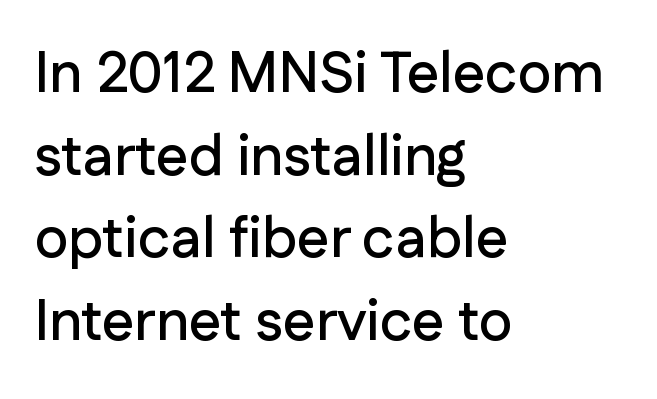
Q: Is the text italic (slanted)? A: No, it is upright.
Q: Is the typeface a serif or a sans-serif typeface? A: Sans-serif.
Q: Is the text underlined? A: No.
Q: How is the paragraph aligned? A: Left-aligned.
Q: Is the spacing between letters normal or unusually wide? A: Normal.
Q: Is the spacing between lines tight, normal or loose? A: Normal.
Q: Width (condensed, normal, or wide)? A: Normal.
Q: Stroke contrast? A: Low.
Q: x-height? A: Medium.
Q: Monospaced? A: No.
